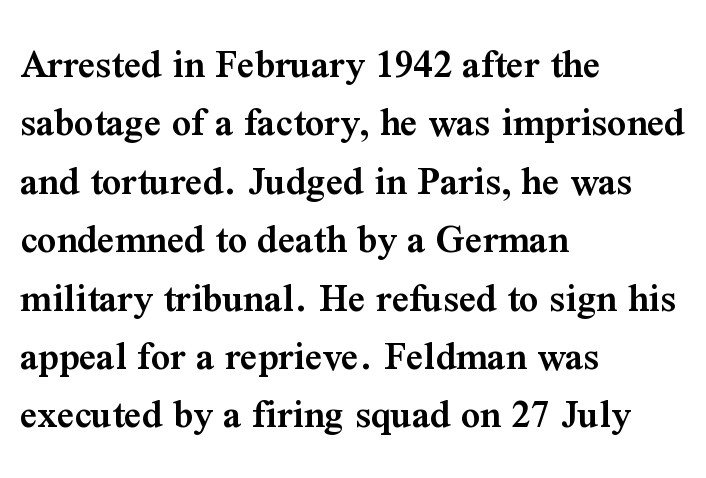
Q: Is the text bold? A: Semi-bold.
Q: Is the text italic (slanted)? A: No, it is upright.
Q: Is the typeface a serif or a sans-serif typeface? A: Serif.
Q: Is the text underlined? A: No.
Q: How is the paragraph aligned? A: Left-aligned.
Q: Is the spacing between letters normal or unusually wide? A: Normal.
Q: Is the spacing between lines tight, normal or loose? A: Normal.
Q: Width (condensed, normal, or wide)? A: Normal.
Q: Stroke contrast? A: Medium.
Q: x-height? A: Medium.
Q: Monospaced? A: No.
